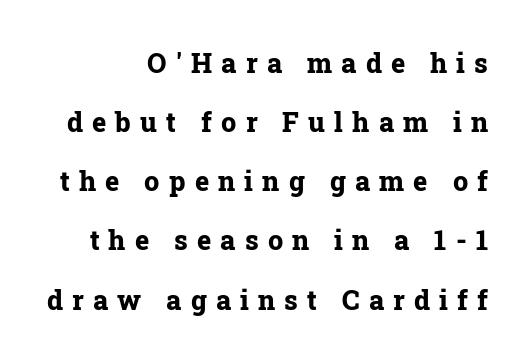
{"italic": "no", "bold": "yes", "underline": "no", "line_spacing": "loose", "line_spacing_ratio": 2.19, "letter_spacing": "wide", "letter_spacing_em": 0.34, "glyph_px": 27}
